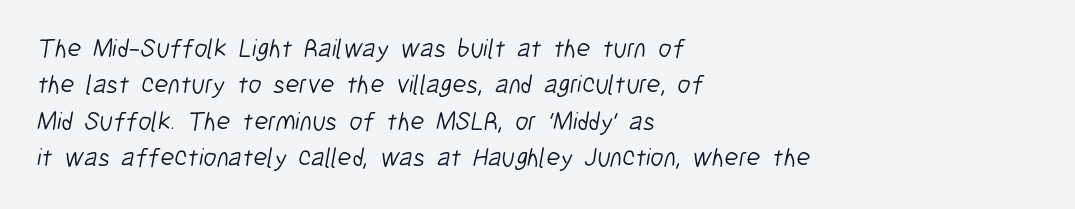
{"bold": "no", "underline": "no", "align": "left", "line_spacing": "normal", "line_spacing_ratio": 1.4, "letter_spacing": "normal", "letter_spacing_em": 0.0, "glyph_px": 26}
